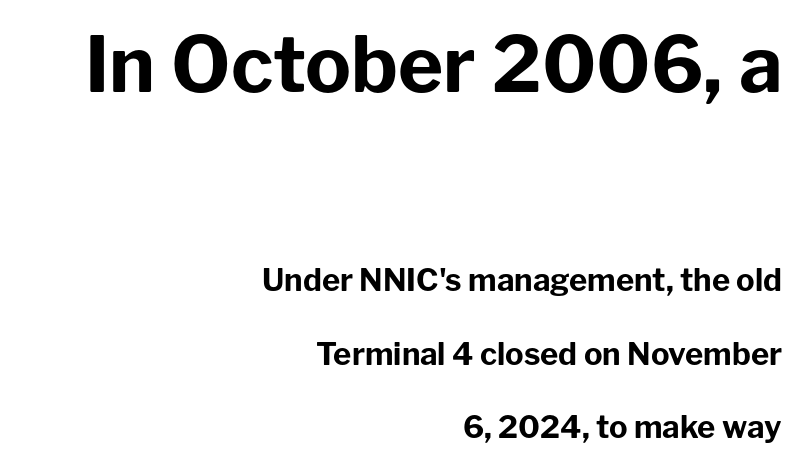
The lines in this sample share a right terminus and differ only in where they begin. The block of text is sparse from top to bottom, with ample space between rows. Descender tails drop into unmarked territory. Spacing verdict: proportional, widths tailored to each character. Honestly, the letter spacing is just normal — you wouldn't notice it. The characters display no serif detailing; their extremities are plain.
